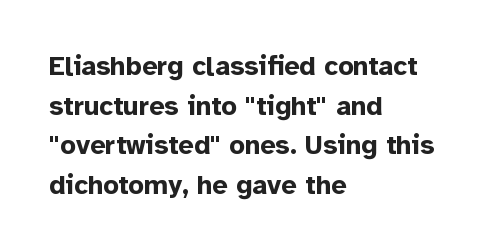
The glyphs are unaccompanied by any horizontal stroke below them. The characters look thick and weighty, a clear bold. Horizontally, the lines are justified to the leading edge only. Successive baselines arrive at the customary interval. Ordinary non-slanted type is in use.
